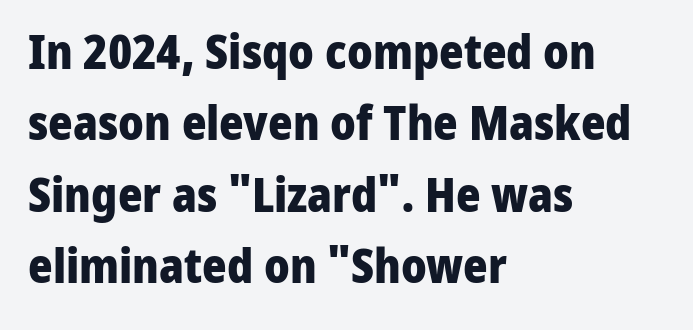
In CSS terms this would be text-align: left. Typographically, this falls in the sans-serif category. The rows are spaced the way most documents space them. No extra tracking has been applied to these lines. Only glyphs here, with clear space below each row. The typesetting leans heavy: a genuine bold.
